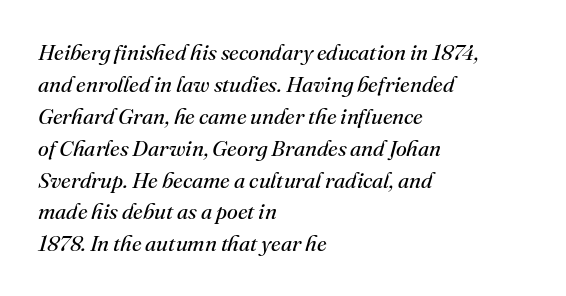
{"italic": "yes", "lean": "right", "slant_degrees": 16, "bold": "no", "underline": "no", "align": "left", "line_spacing": "normal", "line_spacing_ratio": 1.45, "letter_spacing": "normal", "letter_spacing_em": 0.0, "glyph_px": 22}
